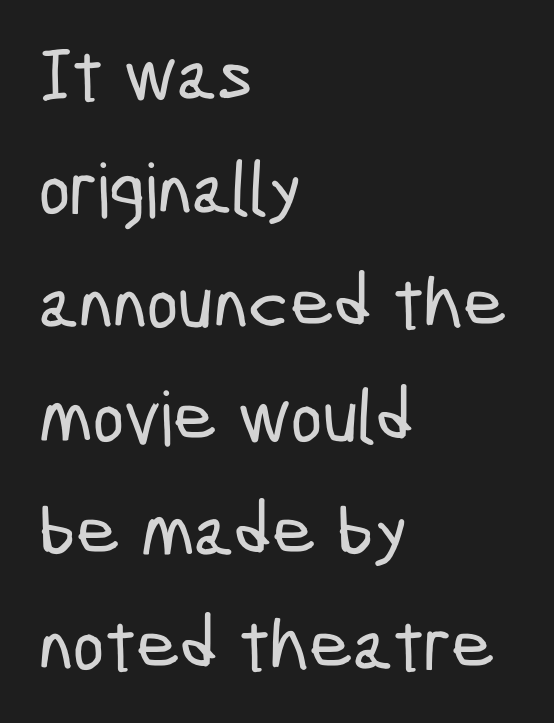
The image shows 75 px condensed sans-serif type; set left-aligned, normal line spacing (1.52x), normal letter spacing, not underlined; low stroke contrast and a medium x-height.
